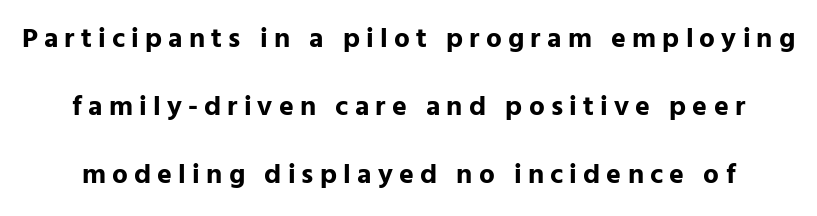
To sum up the face: it is a sans, with no serifs. Baseline-to-baseline distance is far greater than the letter height. A full-strength bold gives these letters their thick strokes. No word sits above an underline. Substantial extra tracking has been applied to these lines.
